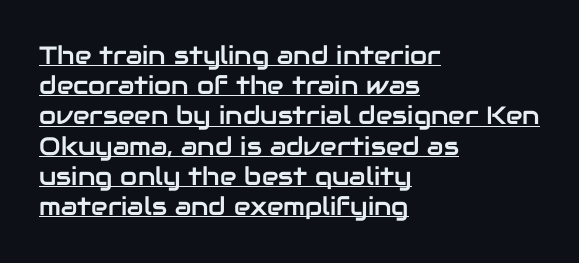
{"italic": "no", "underline": "yes", "align": "left", "line_spacing_ratio": 1.21, "letter_spacing": "normal", "letter_spacing_em": 0.0, "glyph_px": 25}
